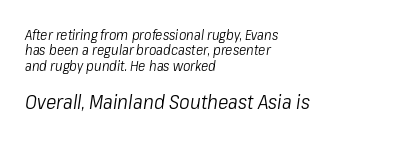
Q: Is the text bold? A: No.
Q: Is the text italic (slanted)? A: Yes, it leans right by about 8 degrees.
Q: Is the text underlined? A: No.
Q: How is the paragraph aligned? A: Left-aligned.
Q: Is the spacing between letters normal or unusually wide? A: Normal.
Q: Is the spacing between lines tight, normal or loose? A: Tight.
Q: Which block of text is set in a larger size, the first (top) or the second (bottom)? A: The second (bottom) one.
